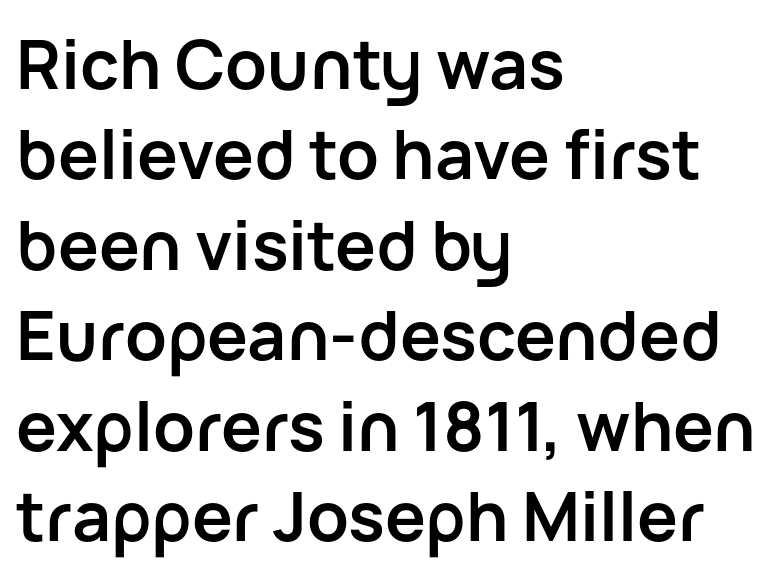
The image shows 68 px semibold sans-serif type, upright; set left-aligned, normal line spacing (1.33x), normal letter spacing, not underlined; low stroke contrast and a medium x-height.
